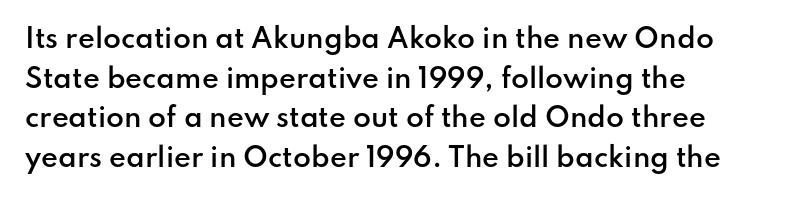
The image shows 26 px text type, upright; set left-aligned, normal line spacing (1.52x), normal letter spacing, not underlined.
